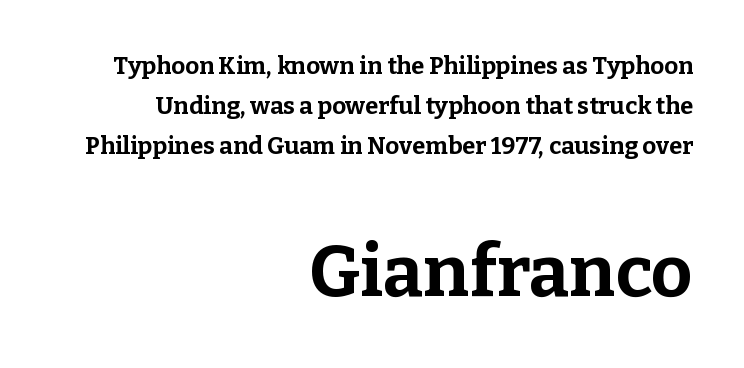
The image shows 72 px bold serif type, upright; set right-aligned, normal line spacing (1.66x), normal letter spacing, not underlined; the second (bottom) block is 3.0x larger; low stroke contrast and a medium x-height.
